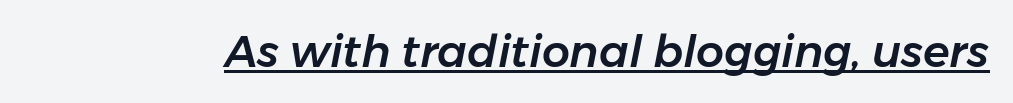
{"italic": "yes", "lean": "right", "slant_degrees": 11, "width": "normal", "stroke_contrast": "low", "x_height": "medium", "monospaced": "no", "underline": "yes", "letter_spacing": "normal", "letter_spacing_em": 0.0, "glyph_px": 44}
